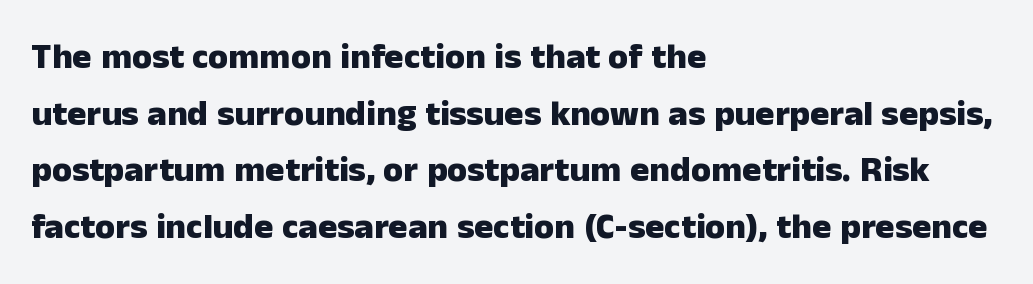
Q: Is the text bold? A: Yes.
Q: Is the text italic (slanted)? A: No, it is upright.
Q: Is the typeface a serif or a sans-serif typeface? A: Sans-serif.
Q: Is the text underlined? A: No.
Q: How is the paragraph aligned? A: Left-aligned.
Q: Is the spacing between letters normal or unusually wide? A: Normal.
Q: Is the spacing between lines tight, normal or loose? A: Normal.
Q: Width (condensed, normal, or wide)? A: Normal.
Q: Stroke contrast? A: Low.
Q: x-height? A: Medium.
Q: Monospaced? A: No.
